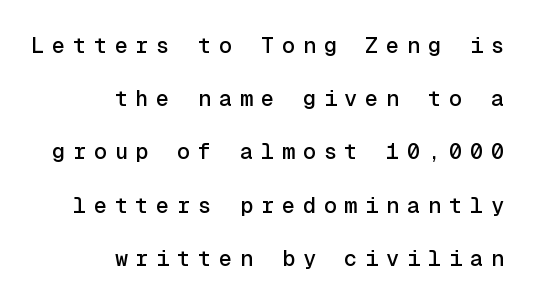
{"italic": "no", "underline": "no", "align": "right", "line_spacing": "loose", "line_spacing_ratio": 2.42, "letter_spacing": "wide", "letter_spacing_em": 0.35, "glyph_px": 22}
